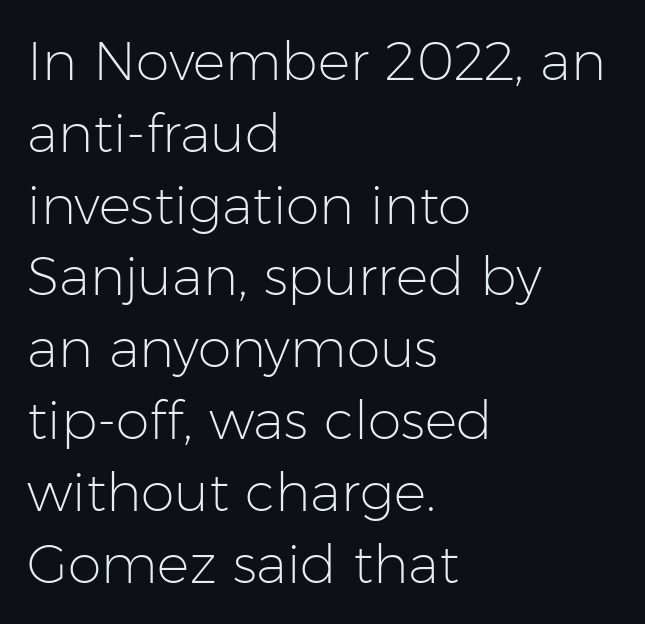
Inter-character spacing is left at the font's built-in metrics. Note the varied advance widths — an 'i' is clearly narrower than an 'm'. The gap between lines stays unmarked. In CSS terms this would be text-align: left.
